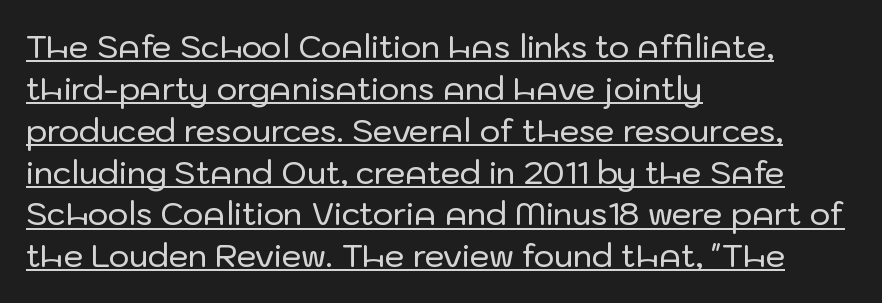
Q: Is the text italic (slanted)? A: No, it is upright.
Q: Is the typeface a serif or a sans-serif typeface? A: Sans-serif.
Q: Is the text underlined? A: Yes.
Q: How is the paragraph aligned? A: Left-aligned.
Q: Is the spacing between letters normal or unusually wide? A: Normal.
Q: Is the spacing between lines tight, normal or loose? A: Normal.
Q: Width (condensed, normal, or wide)? A: Normal.
Q: Stroke contrast? A: Low.
Q: x-height? A: Medium.
Q: Monospaced? A: No.
